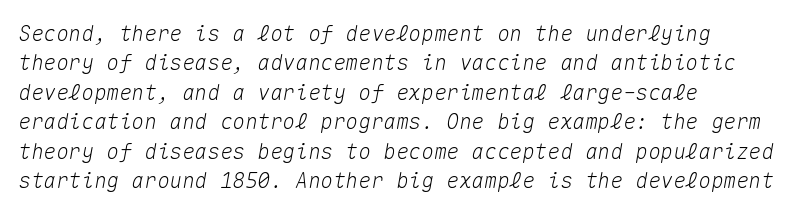
{"italic": "yes", "lean": "right", "slant_degrees": 10, "underline": "no", "align": "left", "line_spacing": "normal", "line_spacing_ratio": 1.4, "letter_spacing": "normal", "letter_spacing_em": 0.0, "glyph_px": 21}
